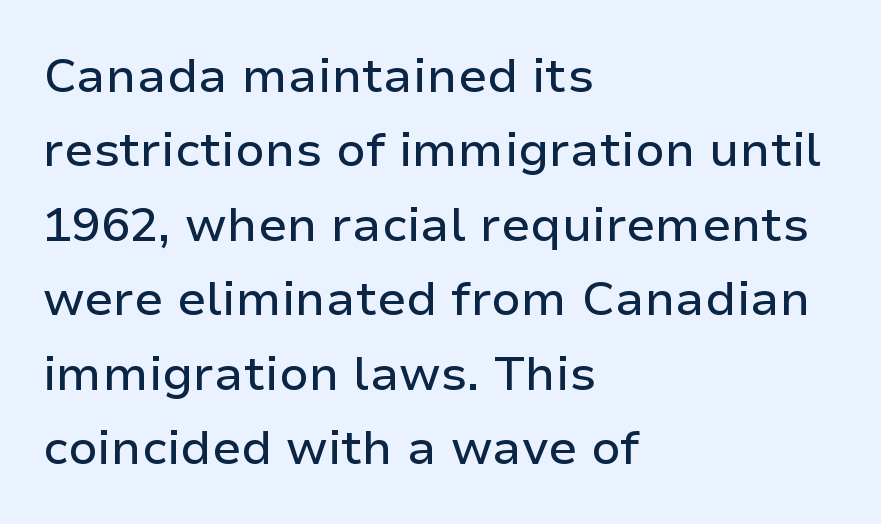
The designer left line spacing at the default. The zone under the glyphs is completely vacant. No extra tracking has been applied to these lines. I'd call this a sans setting — the letters go barefoot. A typesetter would call this proportional, since set widths differ per character. Is there any slant? The stems are plumb.
